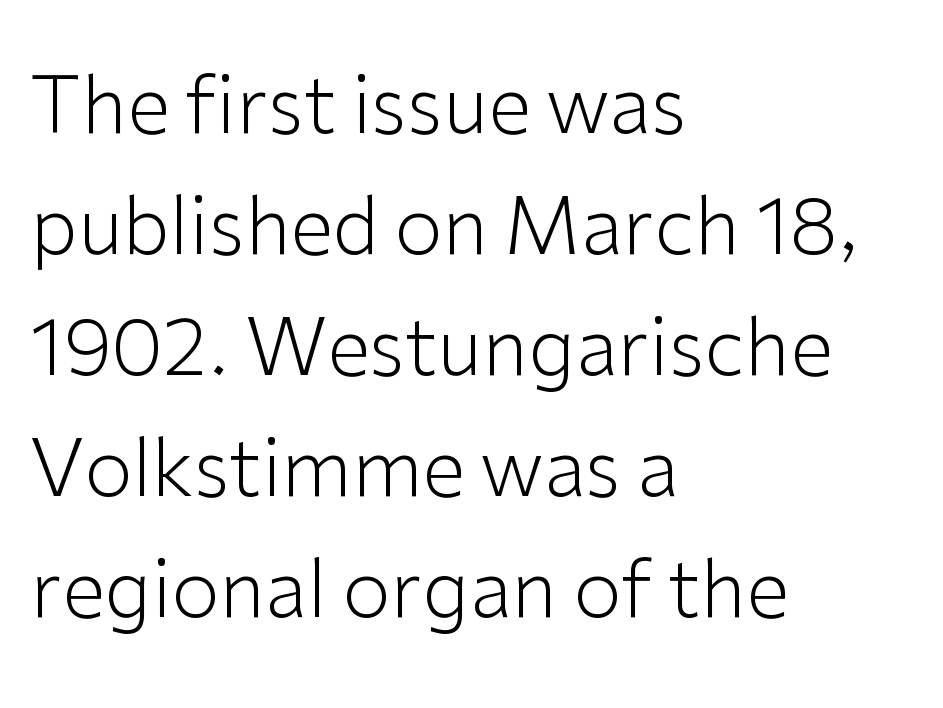
{"serif": "no", "italic": "no", "bold": "no", "weight": "light", "width": "normal", "stroke_contrast": "low", "x_height": "medium", "monospaced": "no", "underline": "no", "align": "left", "line_spacing": "normal", "line_spacing_ratio": 1.55, "letter_spacing": "normal", "letter_spacing_em": 0.0, "glyph_px": 78}
